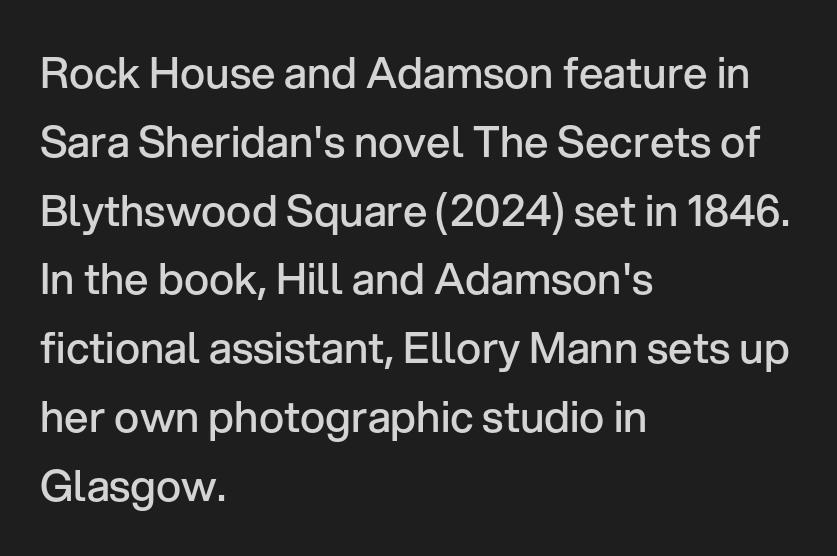
Is there much room between lines? A standard amount, neither cramped nor airy. The words here are not underlined. Think of a printed novel: that variable character pitch is what you see here. The face used here is a semibold: visibly heavier than regular, lighter than bold.
